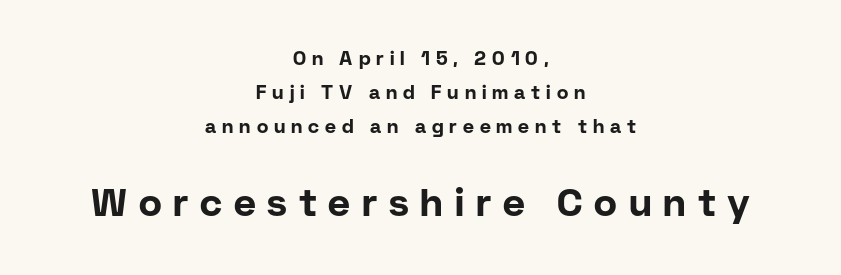
The image shows 38 px bold sans-serif type, upright; set centered, line spacing 1.8x, unusually wide letter spacing (+0.31 em), not underlined; the second (bottom) block is 2.0x larger; low stroke contrast and a medium x-height.
